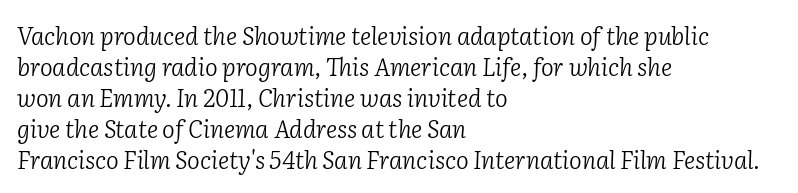
{"italic": "yes", "lean": "right", "slant_degrees": 2, "bold": "no", "underline": "no", "align": "left", "line_spacing": "normal", "line_spacing_ratio": 1.29, "letter_spacing": "normal", "letter_spacing_em": 0.0, "glyph_px": 24}
